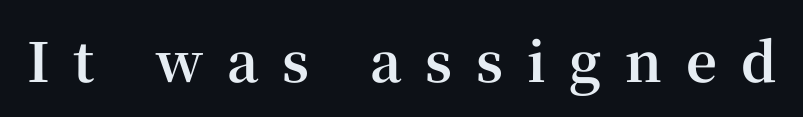
The letters advance in unequal steps, a hallmark of proportional type. The letters carry serifs — small finishing strokes at the ends of their stems. The passage shown is emphatically bold. The letters stand upright; this is a roman face. The horizontal fit of the characters is loose and conspicuously gappy. The zone under the glyphs is completely vacant.
